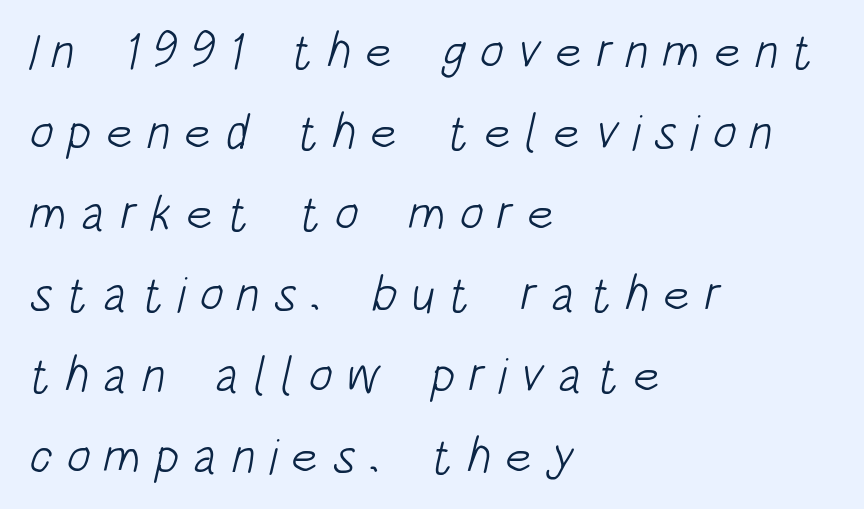
Q: Is the text bold? A: No.
Q: Is the typeface a serif or a sans-serif typeface? A: Sans-serif.
Q: Is the text underlined? A: No.
Q: How is the paragraph aligned? A: Left-aligned.
Q: Is the spacing between letters normal or unusually wide? A: Unusually wide.
Q: Is the spacing between lines tight, normal or loose? A: Normal.
Q: Width (condensed, normal, or wide)? A: Condensed.
Q: Stroke contrast? A: Low.
Q: x-height? A: Large.
Q: Monospaced? A: No.
